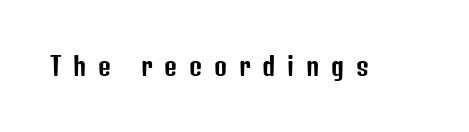
Q: Is the text italic (slanted)? A: No, it is upright.
Q: Is the text underlined? A: No.
Q: Is the spacing between letters normal or unusually wide? A: Unusually wide.
